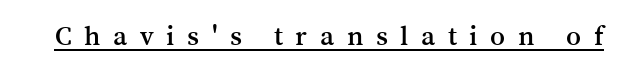
{"serif": "yes", "italic": "no", "width": "normal", "stroke_contrast": "medium", "x_height": "medium", "monospaced": "no", "underline": "yes", "letter_spacing": "wide", "letter_spacing_em": 0.45, "glyph_px": 28}
